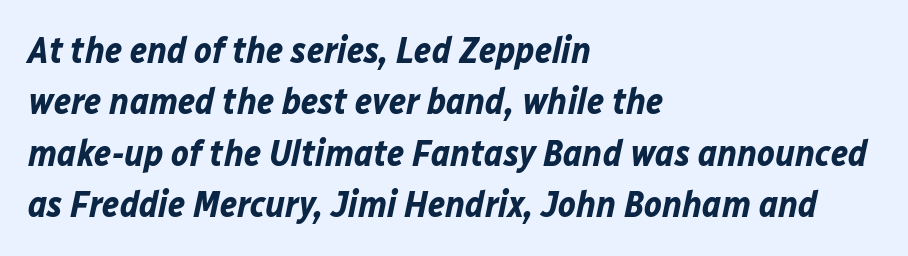
The image shows 37 px bold type, italic (leaning right); set left-aligned, normal line spacing (1.39x), normal letter spacing, not underlined; low stroke contrast and a medium x-height.
